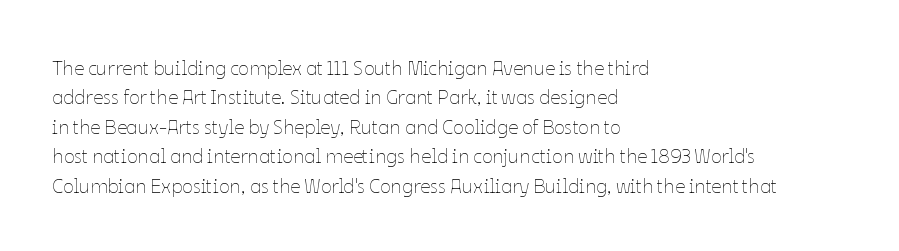
Q: Is the text bold? A: No.
Q: Is the text italic (slanted)? A: No, it is upright.
Q: Is the text underlined? A: No.
Q: How is the paragraph aligned? A: Left-aligned.
Q: Is the spacing between letters normal or unusually wide? A: Normal.
Q: Is the spacing between lines tight, normal or loose? A: Normal.
